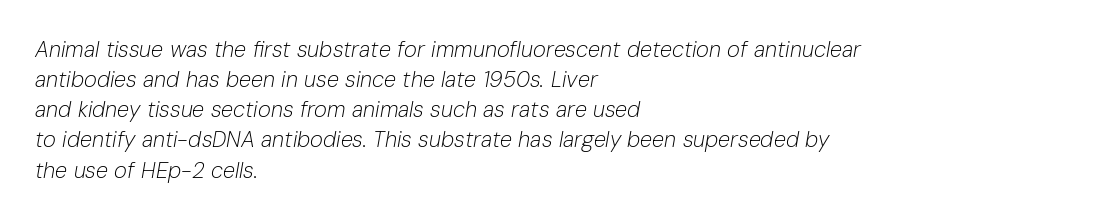
The image shows 22 px text type, italic (leaning right); set left-aligned, normal line spacing (1.37x), normal letter spacing, not underlined.
